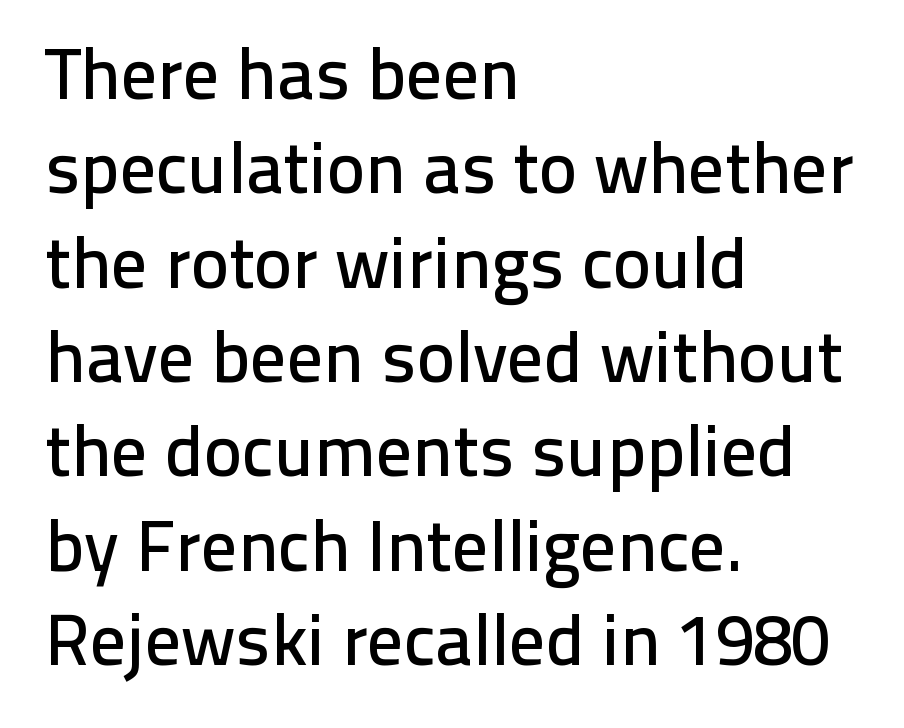
The image shows 72 px sans-serif type, upright; set left-aligned, normal line spacing (1.31x), normal letter spacing, not underlined; low stroke contrast and a medium x-height.
